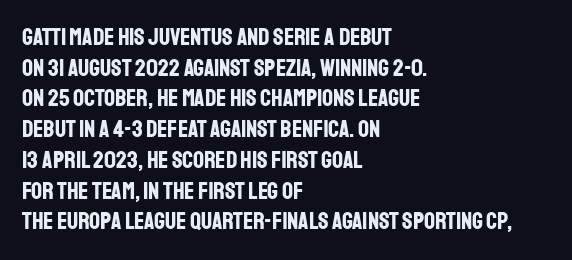
The image shows 24 px bold type, upright; set left-aligned, normal line spacing (1.28x), normal letter spacing, not underlined.
